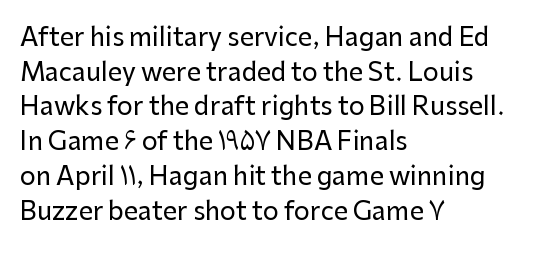
Has an underline been added? It has not. Observe the ordinary spacing: letters are neighbours, not strangers. What's the leading like? Ordinary, nothing unusual. Reading down the block, your eye returns to a fixed left position each line. Every character sits straight up, as roman type does.
